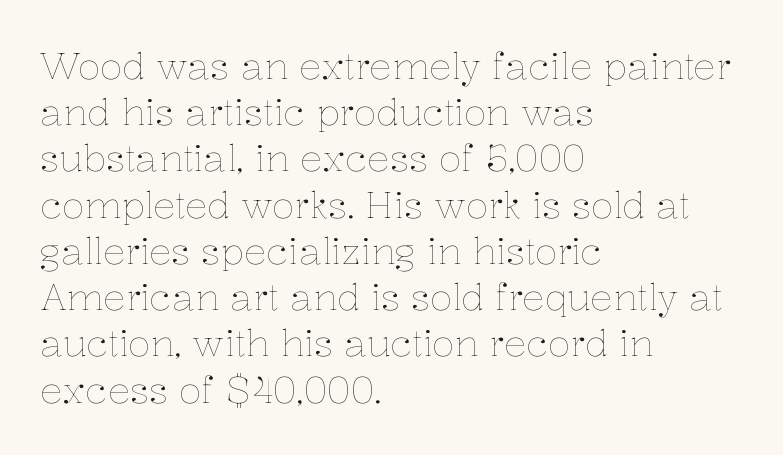
The image shows 37 px thin type, upright; set left-aligned, normal line spacing (1.25x), normal letter spacing, not underlined; low stroke contrast and a medium x-height.
